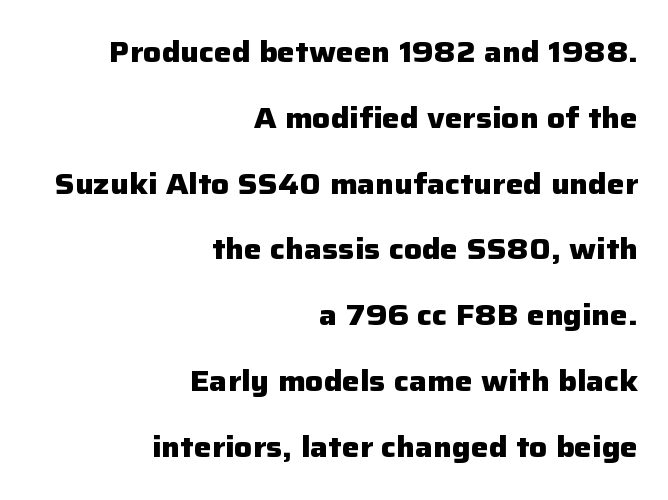
{"serif": "no", "italic": "no", "bold": "yes", "weight": "heavy", "width": "normal", "stroke_contrast": "low", "x_height": "medium", "monospaced": "no", "underline": "no", "align": "right", "line_spacing": "loose", "line_spacing_ratio": 2.35, "letter_spacing": "normal", "letter_spacing_em": 0.0, "glyph_px": 28}
